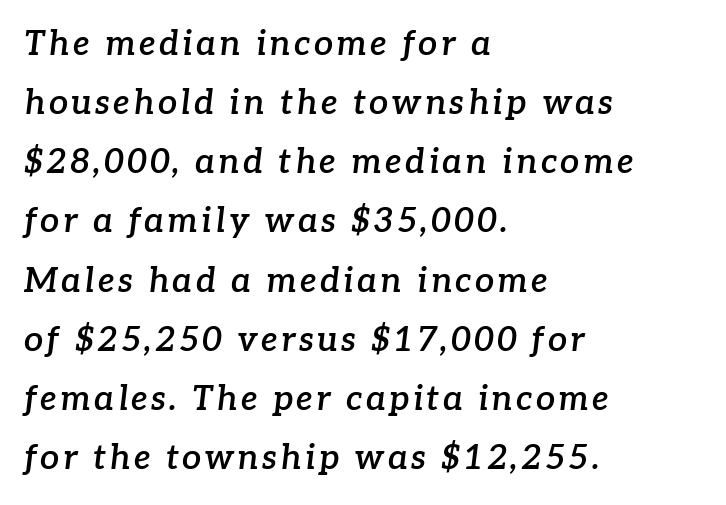
The image shows 34 px semibold serif type, italic (leaning right); set left-aligned, line spacing 1.74x, not underlined; low stroke contrast and a medium x-height.
